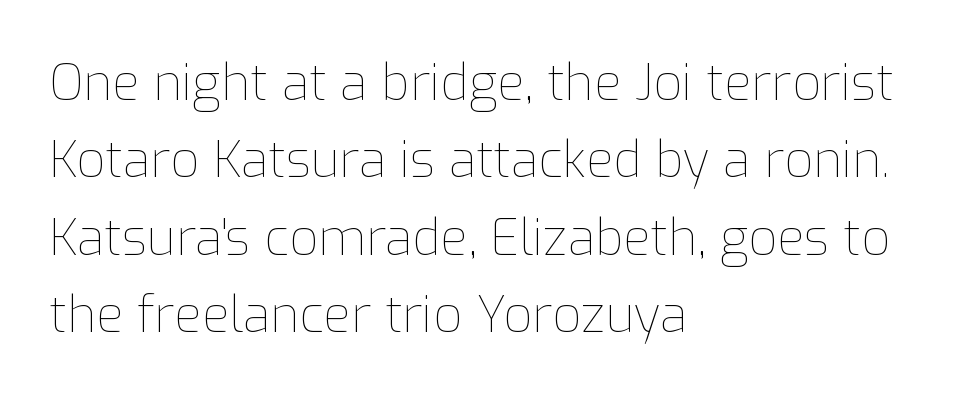
{"italic": "no", "bold": "no", "weight": "thin", "width": "normal", "stroke_contrast": "low", "x_height": "medium", "monospaced": "no", "underline": "no", "align": "left", "line_spacing": "normal", "line_spacing_ratio": 1.55, "letter_spacing": "normal", "letter_spacing_em": 0.0, "glyph_px": 50}
